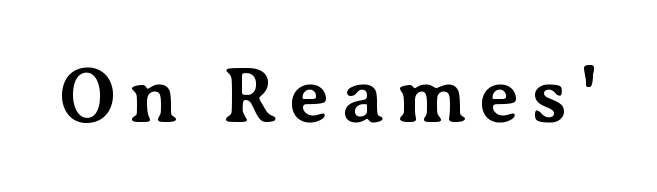
No word sits above an underline. When letters stand straight like this, we call the style roman or upright. Students, this is bold: see how much ink each stroke carries. The face used here is seriffed, in the tradition of book romans. Do the characters align in a grid? No, the font is proportional.
